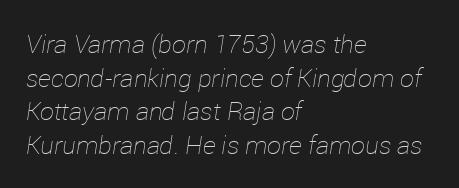
Q: Is the text bold? A: No.
Q: Is the text italic (slanted)? A: Yes, it leans right by about 12 degrees.
Q: Is the text underlined? A: No.
Q: How is the paragraph aligned? A: Left-aligned.
Q: Is the spacing between letters normal or unusually wide? A: Normal.
Q: Is the spacing between lines tight, normal or loose? A: Normal.
